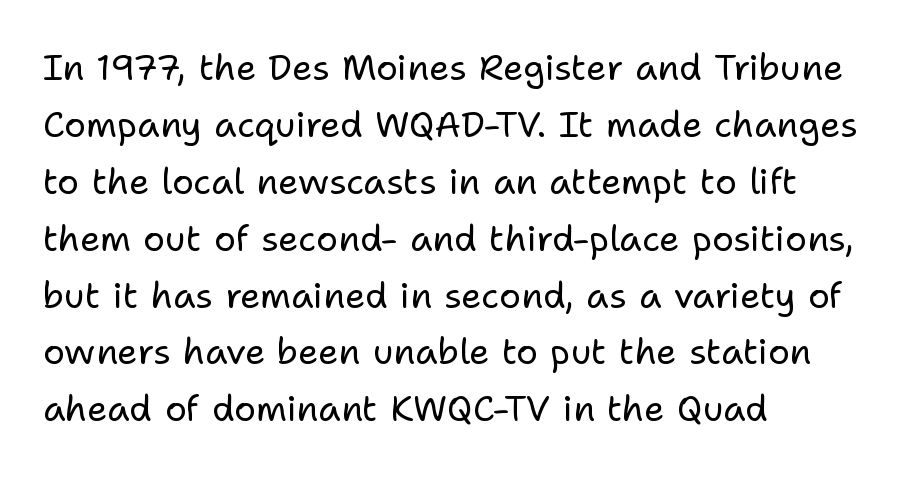
Look at the bottom of the vertical strokes: they stop flat, with no serifs. The passage shown stacks its lines at a standard gap. The compositor pushed each line to the left boundary. Unbolded letterforms with no extra heft. Tracking value appears to be zero — textbook default spacing.
